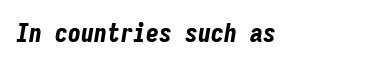
{"italic": "yes", "lean": "right", "slant_degrees": 9, "bold": "yes", "underline": "no", "letter_spacing": "normal", "letter_spacing_em": 0.0, "glyph_px": 26}
